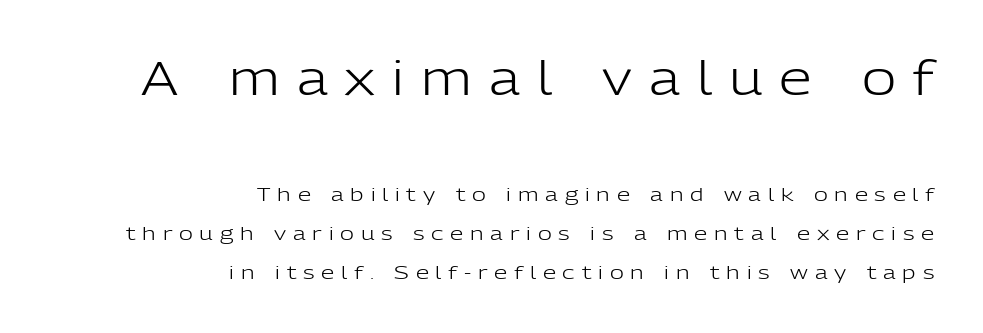
The image shows 47 px light sans-serif type, upright; set right-aligned, loose line spacing (2.04x), unusually wide letter spacing (+0.36 em), not underlined; the first (top) block is 2.47x larger; low stroke contrast and a medium x-height.
